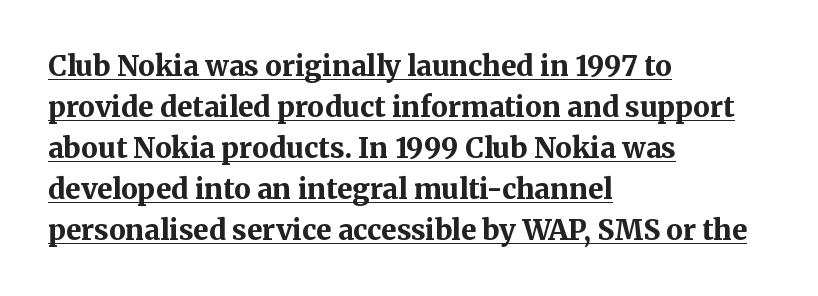
Q: Is the text bold? A: Yes.
Q: Is the text italic (slanted)? A: No, it is upright.
Q: Is the typeface a serif or a sans-serif typeface? A: Serif.
Q: Is the text underlined? A: Yes.
Q: How is the paragraph aligned? A: Left-aligned.
Q: Is the spacing between letters normal or unusually wide? A: Normal.
Q: Is the spacing between lines tight, normal or loose? A: Normal.
Q: Width (condensed, normal, or wide)? A: Normal.
Q: Stroke contrast? A: Medium.
Q: x-height? A: Medium.
Q: Monospaced? A: No.
